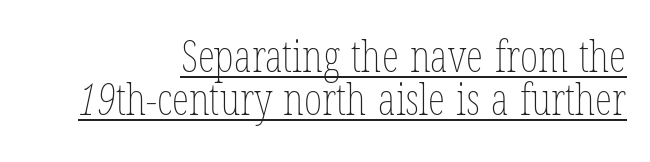
Here the designer chose a conventional face with non-uniform glyph widths. The rendering uses a small line-height, squeezing the rows. Weight: regular or lighter. Leftover space on each line is placed entirely before the opening word. Compared with typical body copy, the letter spacing here is the same.
